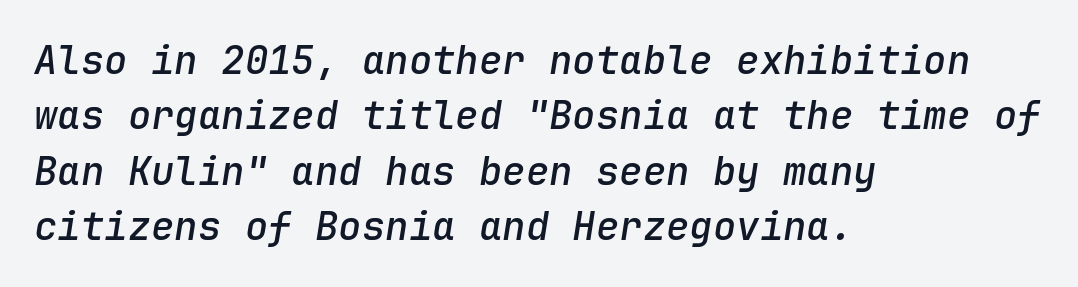
The image shows 39 px semibold type, italic (leaning right), monospaced; set left-aligned, normal line spacing (1.42x), normal letter spacing, not underlined; low stroke contrast and a medium x-height.
